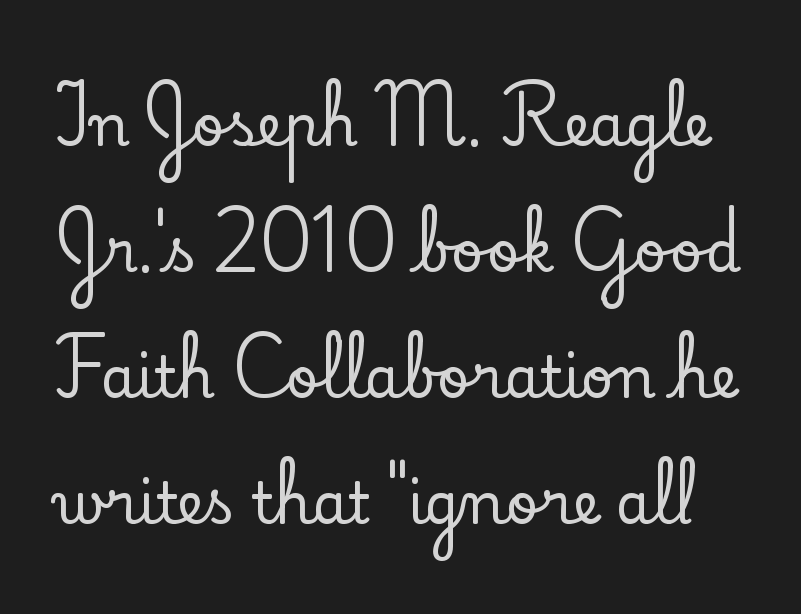
The lines are spread far apart with generous leading. Letter spacing: default. Unmarked baselines from the first word to the last. Note the varied advance widths — an 'i' is clearly narrower than an 'm'. Designer's note — italics off, roman on.
